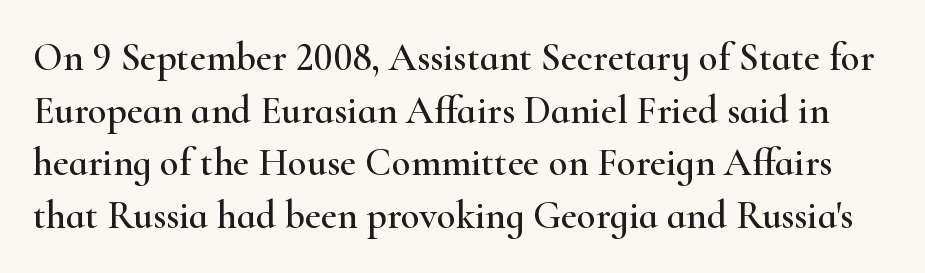
Are there feet on the stems? There are — it's a serif. A typesetter would call this proportional, since set widths differ per character. Every stem runs plumb, perpendicular to the baseline. If you measured baseline to baseline, you'd find a middling distance.
